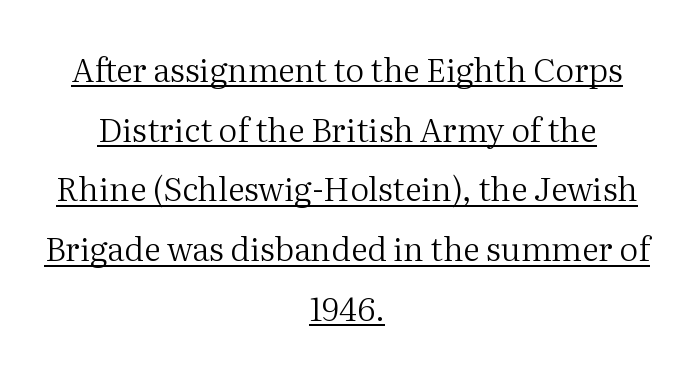
The image shows 33 px regular-weight serif type, upright; set centered, line spacing 1.81x, normal letter spacing, underlined; medium stroke contrast and a medium x-height.
